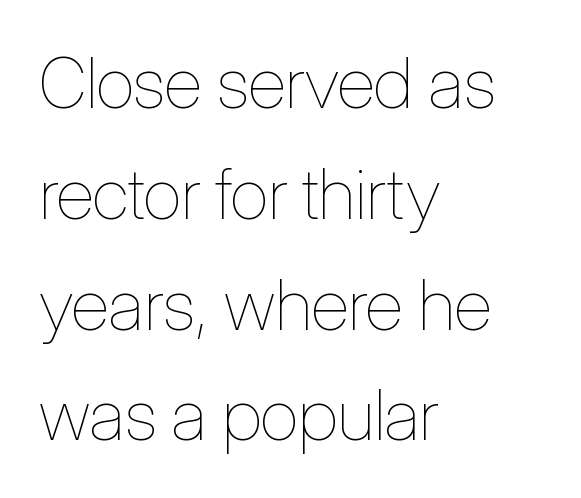
Q: Is the text bold? A: No.
Q: Is the text italic (slanted)? A: No, it is upright.
Q: Is the text underlined? A: No.
Q: How is the paragraph aligned? A: Left-aligned.
Q: Is the spacing between letters normal or unusually wide? A: Normal.
Q: Is the spacing between lines tight, normal or loose? A: Normal.
Q: Width (condensed, normal, or wide)? A: Condensed.
Q: Stroke contrast? A: Low.
Q: x-height? A: Medium.
Q: Monospaced? A: No.
